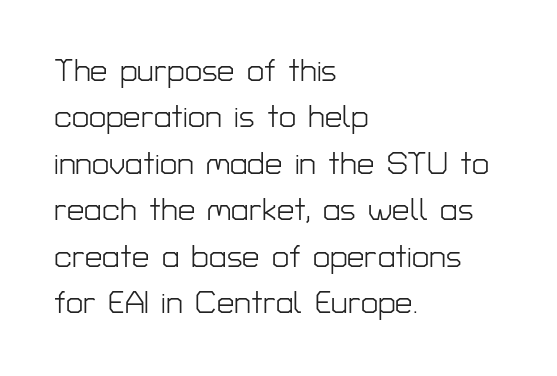
{"serif": "no", "italic": "no", "bold": "no", "weight": "light", "width": "normal", "stroke_contrast": "low", "x_height": "medium", "monospaced": "no", "underline": "no", "align": "left", "line_spacing": "normal", "line_spacing_ratio": 1.5, "letter_spacing": "normal", "letter_spacing_em": 0.0, "glyph_px": 31}
